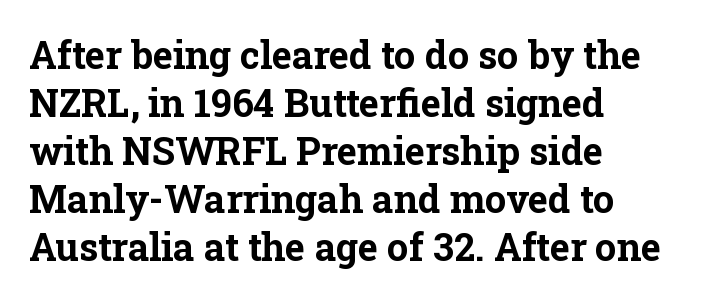
{"serif": "yes", "italic": "no", "bold": "yes", "weight": "bold", "width": "normal", "stroke_contrast": "low", "x_height": "medium", "monospaced": "no", "underline": "no", "align": "left", "line_spacing": "normal", "line_spacing_ratio": 1.26, "letter_spacing": "normal", "letter_spacing_em": 0.0, "glyph_px": 38}
